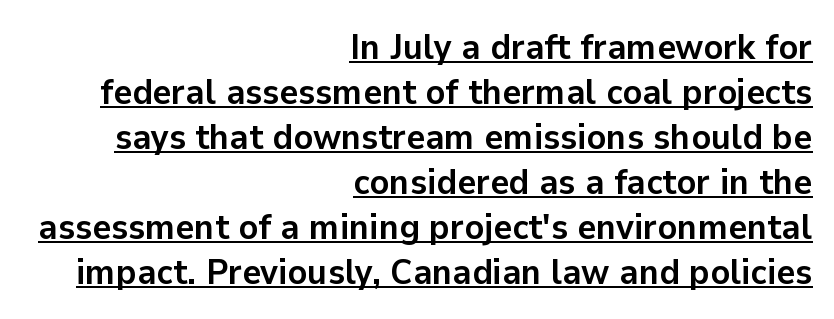
Vertical strokes here are truly vertical. Look at the tracking — it's just the regular setting, nothing added. The block of text has a typical density, with ordinary space between rows. Type style note: lacks serifs. Caption: multi-line text, flush right, ragged left.
